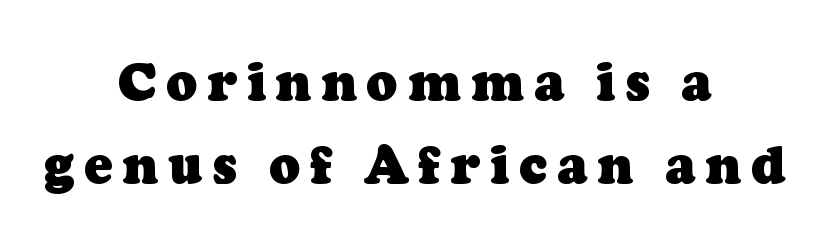
A centered setting, common on invitations and titles, is used for this passage. Compared with typical paragraphs, the rows here are spaced about the same. How heavy is the stroke? Heavy — this is a bold. This sample uses a serif face. This sample has the flowing, uneven cadence of proportional lettering. Only glyphs here, with clear space below each row.
